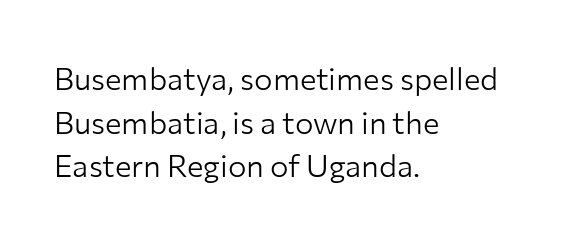
Vertically, the passage feels balanced, rows spaced as you'd expect. The face used here is a sans, in the tradition of grotesques and geometrics. A typesetter would call this proportional, since set widths differ per character. Letter spacing: default. The baseline area is clear. No italicization has been applied; the sample stays upright.
